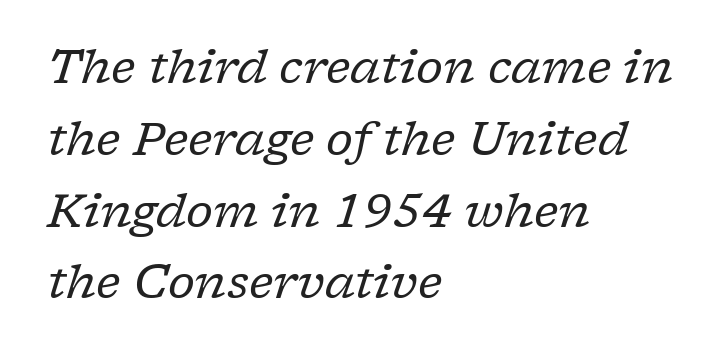
Q: Is the text bold? A: No.
Q: Is the text italic (slanted)? A: Yes, it leans right by about 17 degrees.
Q: Is the typeface a serif or a sans-serif typeface? A: Serif.
Q: Is the text underlined? A: No.
Q: How is the paragraph aligned? A: Left-aligned.
Q: Is the spacing between letters normal or unusually wide? A: Normal.
Q: Is the spacing between lines tight, normal or loose? A: Normal.
Q: Width (condensed, normal, or wide)? A: Normal.
Q: Stroke contrast? A: Low.
Q: x-height? A: Medium.
Q: Monospaced? A: No.
